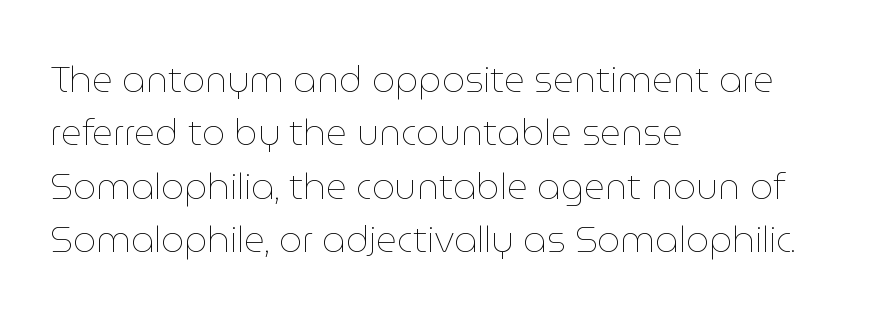
Is there much room between lines? A standard amount, neither cramped nor airy. Italic: no, the glyphs are upright roman. Each letter keeps its own natural width here, so spacing adapts to shape. The gap between lines stays unmarked.
